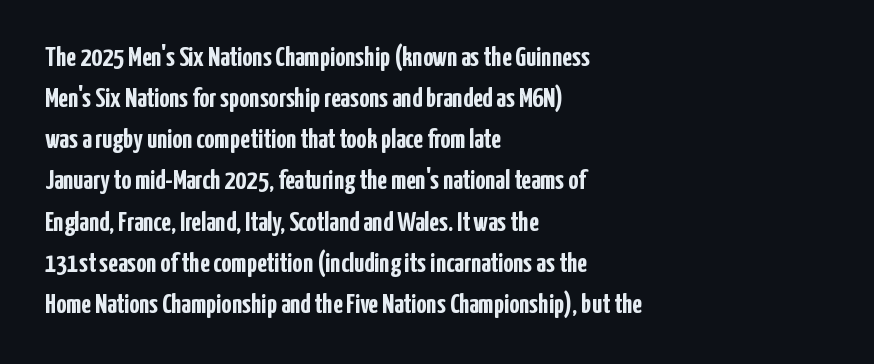
{"serif": "no", "italic": "no", "bold": "yes", "weight": "semibold", "width": "condensed", "stroke_contrast": "low", "x_height": "medium", "monospaced": "no", "underline": "no", "align": "left", "line_spacing": "normal", "line_spacing_ratio": 1.47, "letter_spacing": "normal", "letter_spacing_em": 0.0, "glyph_px": 28}
